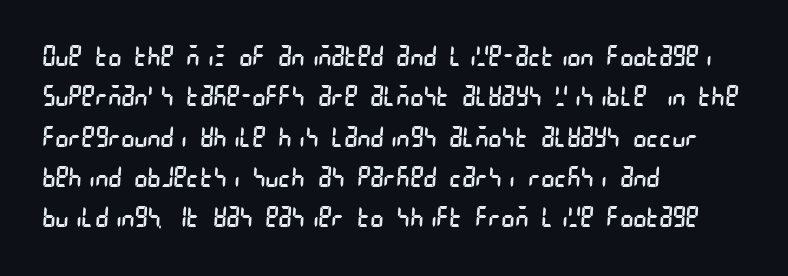
{"serif": "no", "bold": "no", "weight": "regular", "width": "condensed", "stroke_contrast": "low", "x_height": "large", "underline": "no", "align": "left", "line_spacing": "normal", "line_spacing_ratio": 1.44, "letter_spacing": "normal", "letter_spacing_em": 0.0, "glyph_px": 28}
